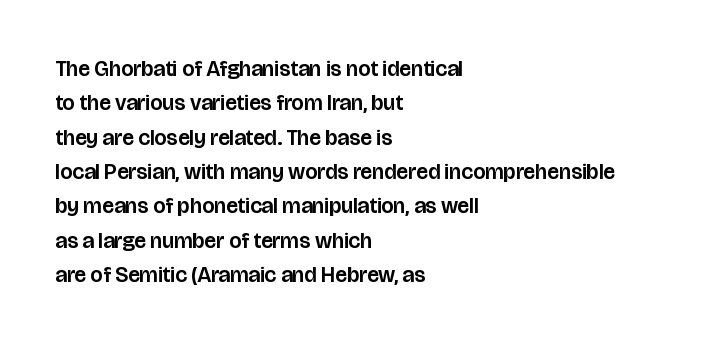
Teacher's note: observe the even left margin — that is flush-left alignment. The passage shown has conventional tracking throughout. It's the straight-up-and-down kind of type. The block of text has a typical density, with ordinary space between rows. The area under the type is left untouched.
